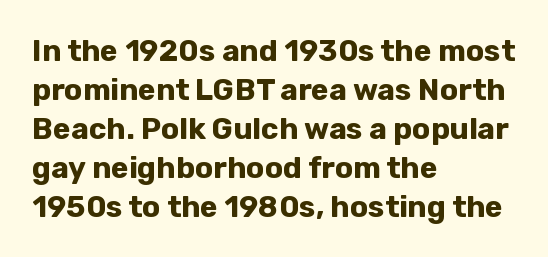
Q: Is the text bold? A: Yes.
Q: Is the text italic (slanted)? A: No, it is upright.
Q: Is the typeface a serif or a sans-serif typeface? A: Sans-serif.
Q: Is the text underlined? A: No.
Q: How is the paragraph aligned? A: Left-aligned.
Q: Is the spacing between letters normal or unusually wide? A: Normal.
Q: Is the spacing between lines tight, normal or loose? A: Normal.
Q: Width (condensed, normal, or wide)? A: Normal.
Q: Stroke contrast? A: Low.
Q: x-height? A: Medium.
Q: Monospaced? A: No.
